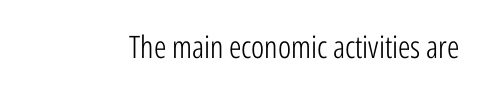
Here the designer chose a conventional face with non-uniform glyph widths. Serif or sans? Sans — the stroke terminals are bare. The lettering holds an erect, upright posture throughout. A quiet, ordinary-to-light weight characterises the typeface. The gaps between neighbouring characters are ordinary and unremarkable.
